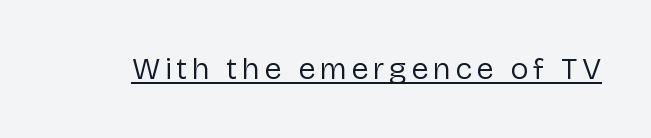
The passage shown is typeset with a sans-serif family. Glance below the letters and you will spot a drawn line. Character widths vary here, with narrow letters taking less room than wide ones. Posture: straight, roman, zero tilt. Weight class: somewhere from thin through regular.
